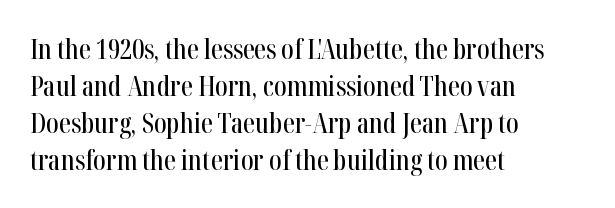
The image shows 27 px text type, upright; set left-aligned, normal line spacing (1.37x), normal letter spacing, not underlined.
